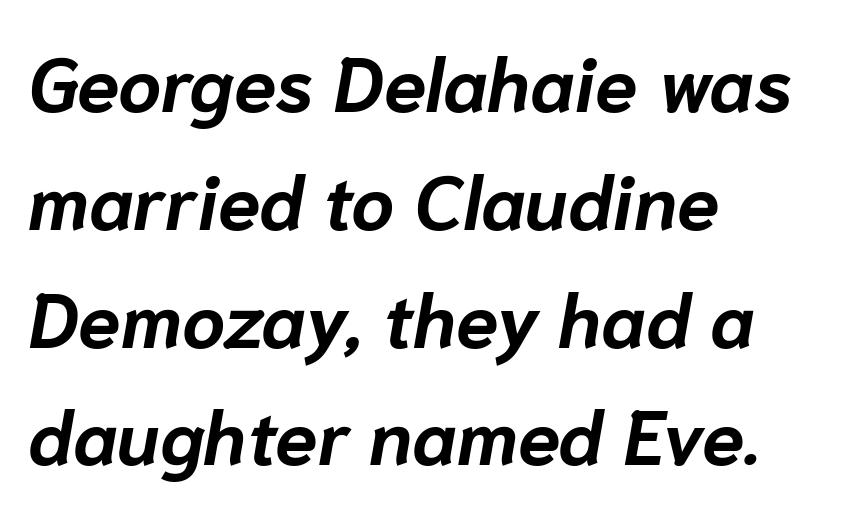
Honestly, the row spacing looks completely unremarkable. This sample is left-justified, so line endings fall wherever the words run out. Here the glyphs are tracked normally, forming tight word shapes. The strip under each line holds only bare page. How heavy is the stroke? Heavy — this is a bold. Note the varied advance widths — an 'i' is clearly narrower than an 'm'.
